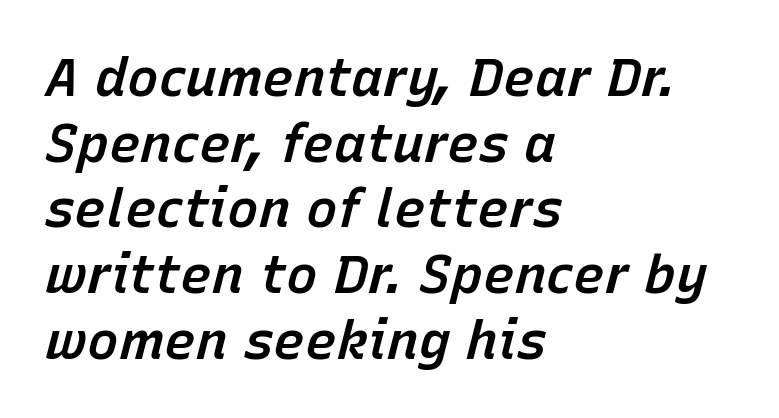
{"italic": "yes", "lean": "right", "slant_degrees": 15, "bold": "semi", "weight": "semibold", "width": "normal", "stroke_contrast": "low", "x_height": "medium", "monospaced": "no", "underline": "no", "align": "left", "line_spacing_ratio": 1.24, "letter_spacing": "normal", "letter_spacing_em": 0.0, "glyph_px": 53}
